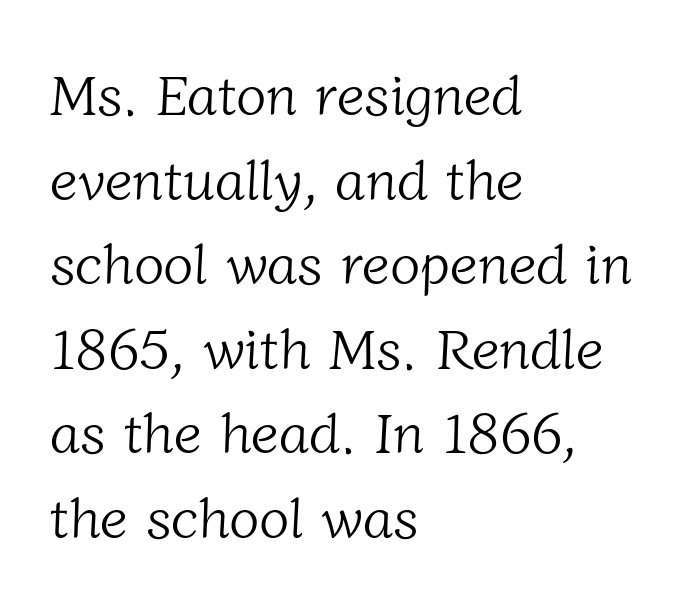
Q: Is the text bold? A: No.
Q: Is the typeface a serif or a sans-serif typeface? A: Serif.
Q: Is the text underlined? A: No.
Q: How is the paragraph aligned? A: Left-aligned.
Q: Is the spacing between letters normal or unusually wide? A: Normal.
Q: Is the spacing between lines tight, normal or loose? A: Normal.
Q: Width (condensed, normal, or wide)? A: Normal.
Q: Stroke contrast? A: Low.
Q: x-height? A: Medium.
Q: Monospaced? A: No.
